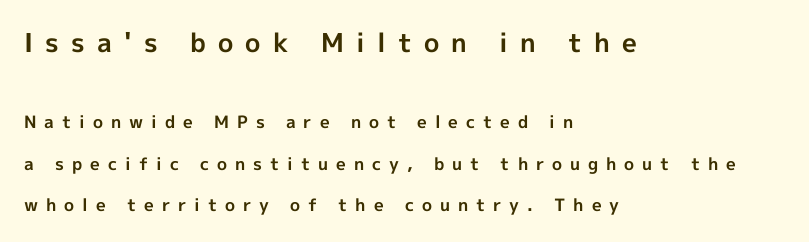
{"italic": "no", "bold": "yes", "underline": "no", "align": "left", "line_spacing": "loose", "line_spacing_ratio": 2.46, "letter_spacing": "wide", "letter_spacing_em": 0.47, "larger_block": "first", "size_ratio": 1.53, "glyph_px": 26}
